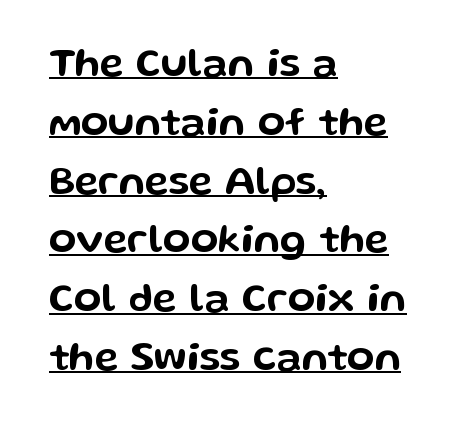
Q: Is the text italic (slanted)? A: No, it is upright.
Q: Is the typeface a serif or a sans-serif typeface? A: Sans-serif.
Q: Is the text underlined? A: Yes.
Q: How is the paragraph aligned? A: Left-aligned.
Q: Is the spacing between letters normal or unusually wide? A: Normal.
Q: Is the spacing between lines tight, normal or loose? A: Normal.
Q: Width (condensed, normal, or wide)? A: Wide.
Q: Stroke contrast? A: Low.
Q: x-height? A: Medium.
Q: Monospaced? A: No.
